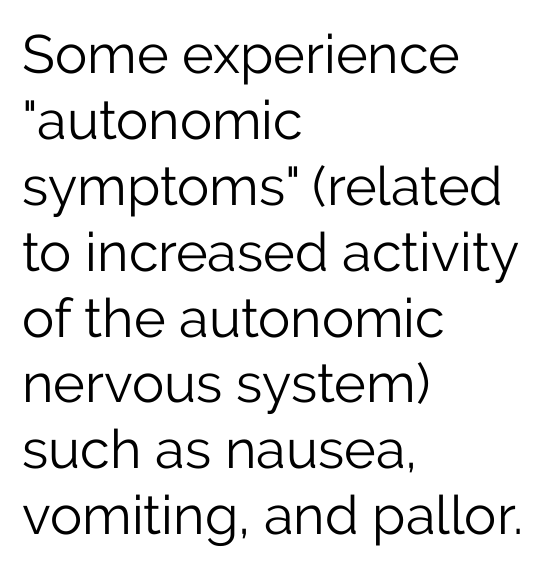
Q: Is the text bold? A: No.
Q: Is the text italic (slanted)? A: No, it is upright.
Q: Is the typeface a serif or a sans-serif typeface? A: Sans-serif.
Q: Is the text underlined? A: No.
Q: How is the paragraph aligned? A: Left-aligned.
Q: Is the spacing between letters normal or unusually wide? A: Normal.
Q: Width (condensed, normal, or wide)? A: Normal.
Q: Stroke contrast? A: Low.
Q: x-height? A: Medium.
Q: Monospaced? A: No.
